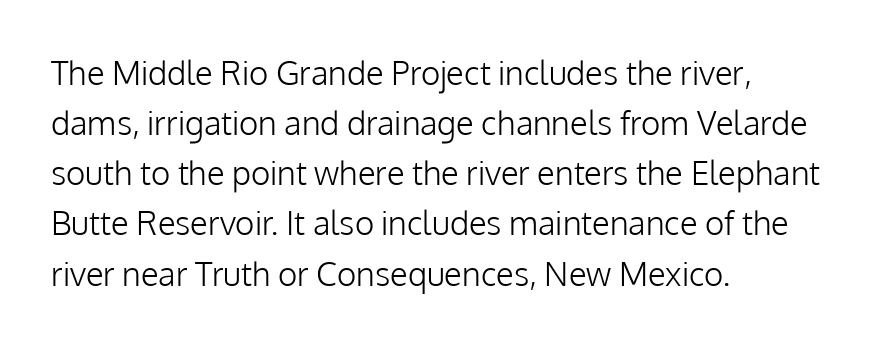
The image shows 33 px light sans-serif type, upright; set left-aligned, normal line spacing (1.52x), normal letter spacing, not underlined; low stroke contrast and a medium x-height.
